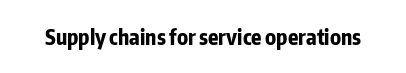
Q: Is the text bold? A: Yes.
Q: Is the text italic (slanted)? A: No, it is upright.
Q: Is the text underlined? A: No.
Q: Is the spacing between letters normal or unusually wide? A: Normal.
